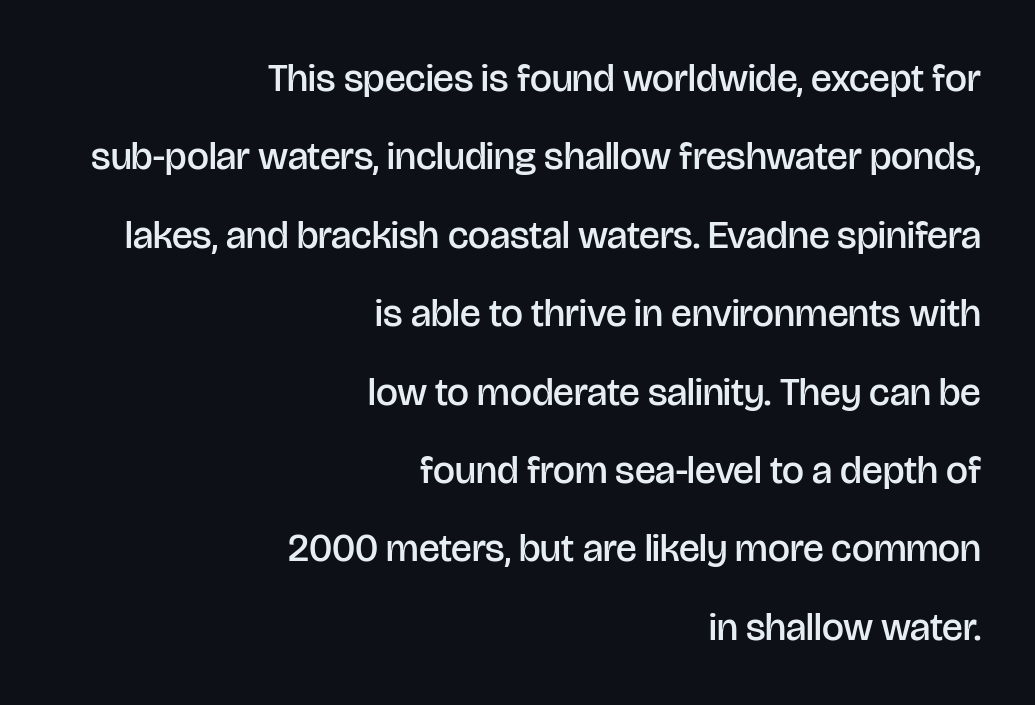
{"serif": "no", "italic": "no", "bold": "semi", "weight": "semibold", "width": "normal", "stroke_contrast": "low", "x_height": "large", "monospaced": "no", "underline": "no", "align": "right", "line_spacing": "loose", "line_spacing_ratio": 2.01, "letter_spacing": "normal", "letter_spacing_em": 0.0, "glyph_px": 39}
